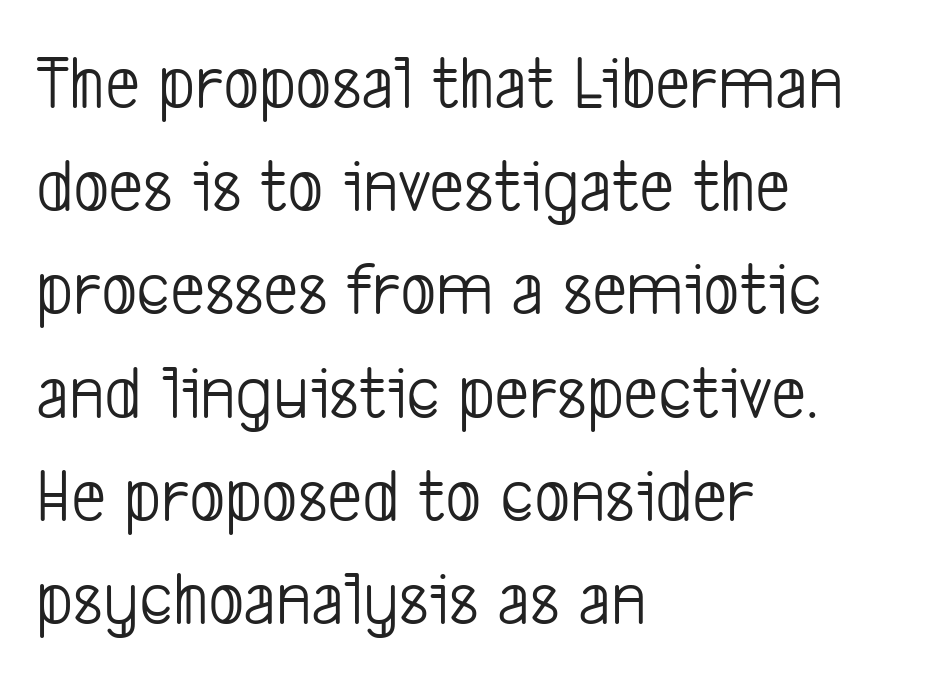
Q: Is the text bold? A: No.
Q: Is the typeface a serif or a sans-serif typeface? A: Sans-serif.
Q: Is the text underlined? A: No.
Q: How is the paragraph aligned? A: Left-aligned.
Q: Is the spacing between letters normal or unusually wide? A: Normal.
Q: Is the spacing between lines tight, normal or loose? A: Normal.
Q: Width (condensed, normal, or wide)? A: Condensed.
Q: Stroke contrast? A: Low.
Q: x-height? A: Medium.
Q: Monospaced? A: No.
